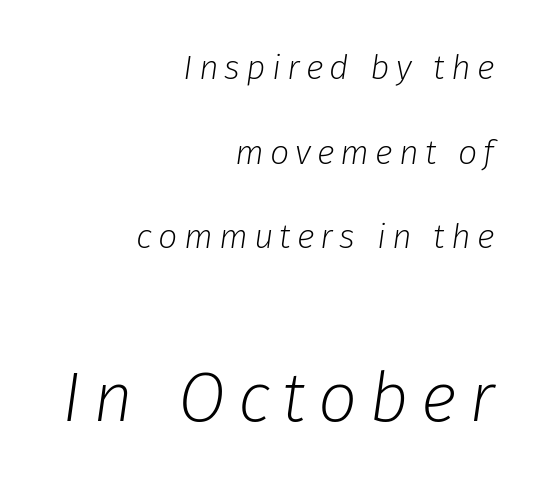
The image shows 69 px light type, italic (leaning right); set right-aligned, loose line spacing (2.49x), not underlined; the second (bottom) block is 2.03x larger; low stroke contrast and a medium x-height.
